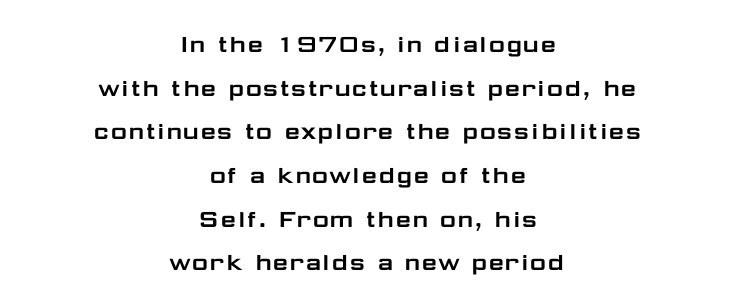
Q: Is the text italic (slanted)? A: No, it is upright.
Q: Is the typeface a serif or a sans-serif typeface? A: Sans-serif.
Q: Is the text underlined? A: No.
Q: How is the paragraph aligned? A: Centered.
Q: Is the spacing between letters normal or unusually wide? A: Normal.
Q: Is the spacing between lines tight, normal or loose? A: Normal.
Q: Width (condensed, normal, or wide)? A: Wide.
Q: Stroke contrast? A: Low.
Q: x-height? A: Medium.
Q: Monospaced? A: No.
